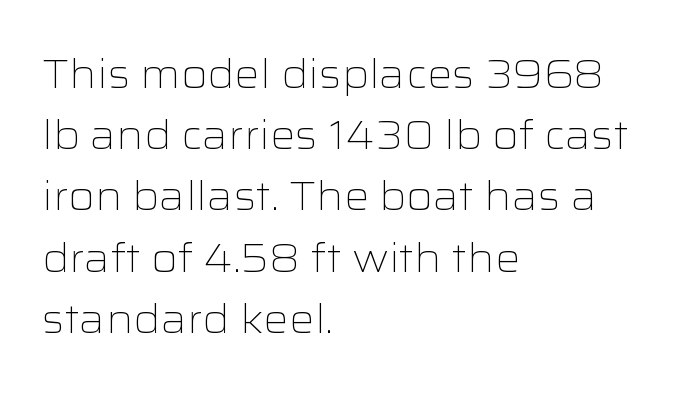
The image shows 40 px light, wide sans-serif type, upright; set left-aligned, normal line spacing (1.53x), normal letter spacing, not underlined; low stroke contrast and a medium x-height.
